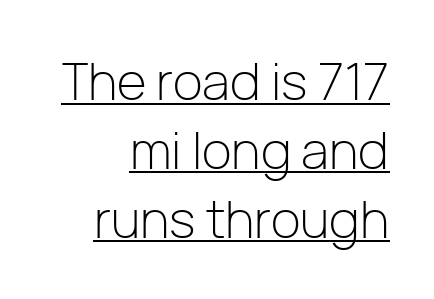
The image shows 51 px light sans-serif type, upright; set right-aligned, normal line spacing (1.35x), normal letter spacing, underlined; low stroke contrast and a medium x-height.
